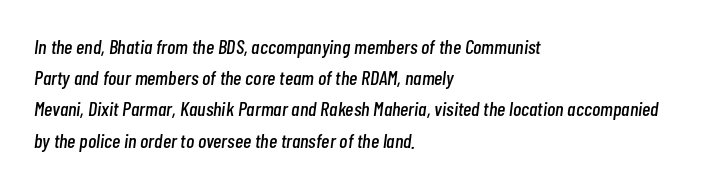
Q: Is the text italic (slanted)? A: Yes, it leans right by about 7 degrees.
Q: Is the text underlined? A: No.
Q: How is the paragraph aligned? A: Left-aligned.
Q: Is the spacing between letters normal or unusually wide? A: Normal.
Q: Is the spacing between lines tight, normal or loose? A: Normal.
